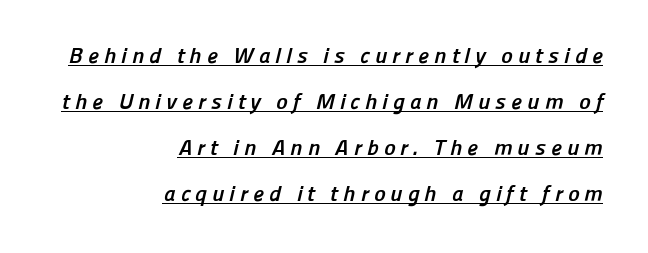
The image shows 22 px bold type; set right-aligned, loose line spacing (2.09x), unusually wide letter spacing (+0.23 em), underlined.
